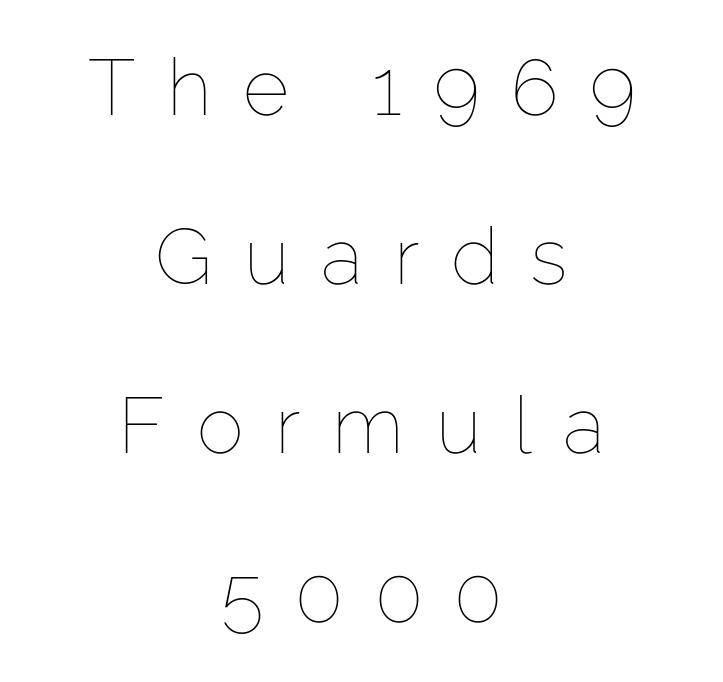
{"italic": "no", "bold": "no", "weight": "thin", "width": "normal", "stroke_contrast": "low", "x_height": "medium", "monospaced": "no", "underline": "no", "align": "center", "line_spacing": "loose", "line_spacing_ratio": 2.14, "letter_spacing": "wide", "letter_spacing_em": 0.4, "glyph_px": 79}
